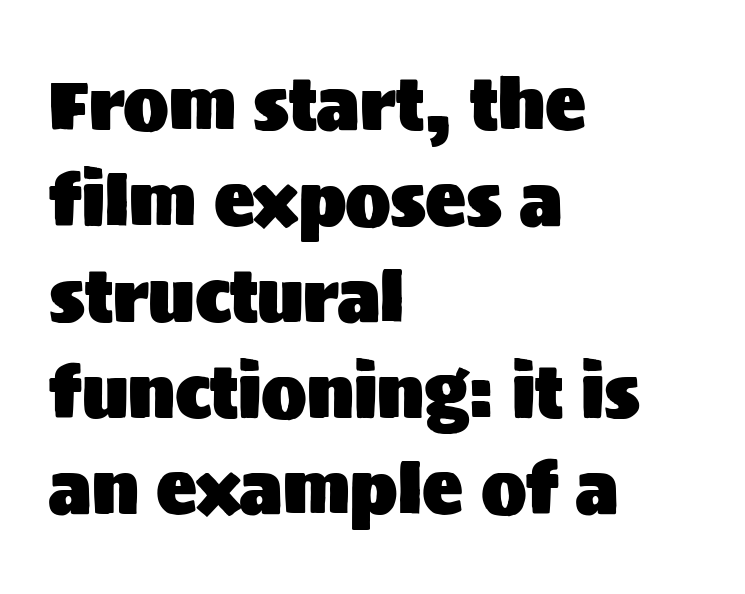
The image shows 68 px sans-serif type, upright; set left-aligned, normal line spacing (1.41x), normal letter spacing, not underlined; medium stroke contrast and a large x-height.
